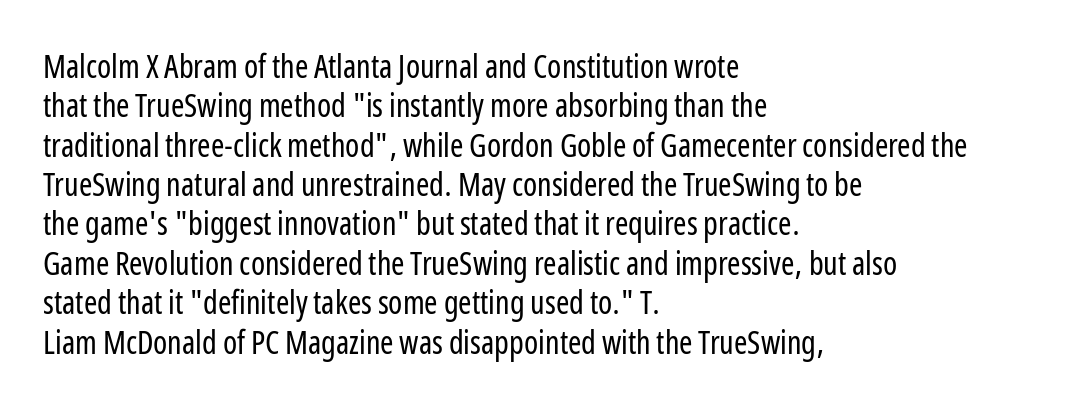
Q: Is the text bold? A: No.
Q: Is the text italic (slanted)? A: No, it is upright.
Q: Is the typeface a serif or a sans-serif typeface? A: Sans-serif.
Q: Is the text underlined? A: No.
Q: How is the paragraph aligned? A: Left-aligned.
Q: Is the spacing between letters normal or unusually wide? A: Normal.
Q: Width (condensed, normal, or wide)? A: Condensed.
Q: Stroke contrast? A: Low.
Q: x-height? A: Medium.
Q: Monospaced? A: No.
